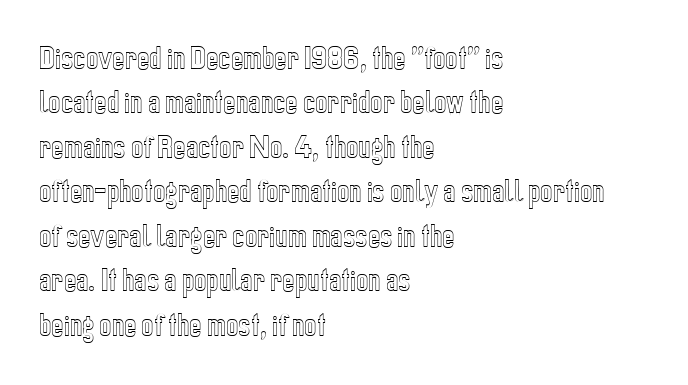
No italicization has been applied; the sample stays upright. Anything drawn beneath the words? Only blank space. In CSS terms this would be text-align: left. You could call the tracking neutral — neither tight nor loose.
